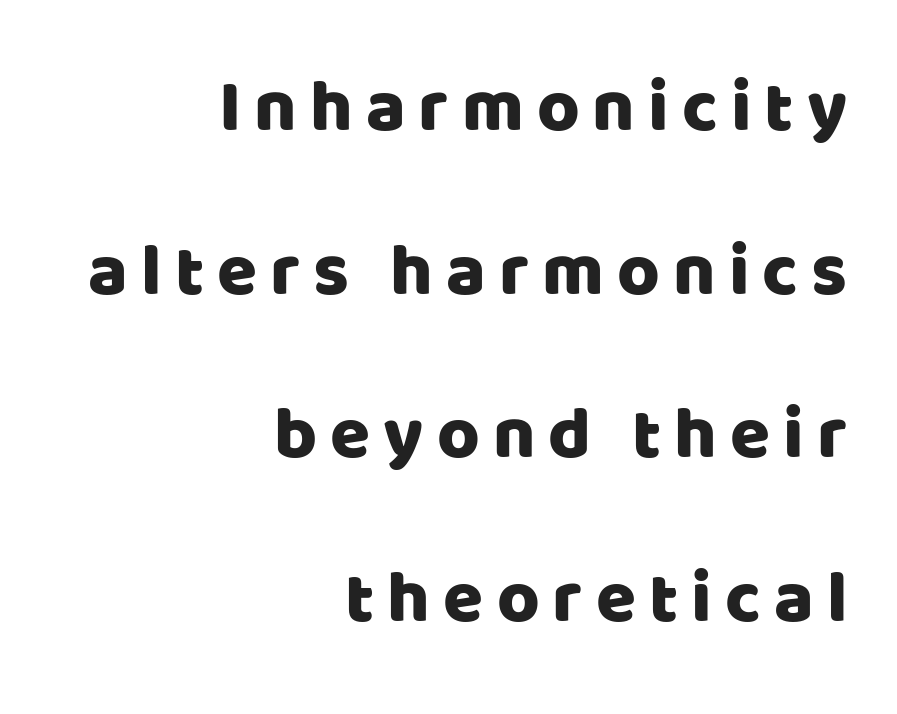
{"serif": "no", "italic": "no", "width": "normal", "stroke_contrast": "low", "x_height": "large", "monospaced": "no", "underline": "no", "align": "right", "line_spacing": "loose", "line_spacing_ratio": 2.24, "glyph_px": 73}
